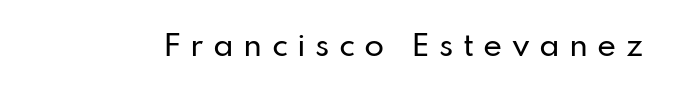
{"serif": "no", "italic": "no", "width": "normal", "stroke_contrast": "low", "x_height": "small", "monospaced": "no", "underline": "no", "letter_spacing": "wide", "letter_spacing_em": 0.32, "glyph_px": 29}
